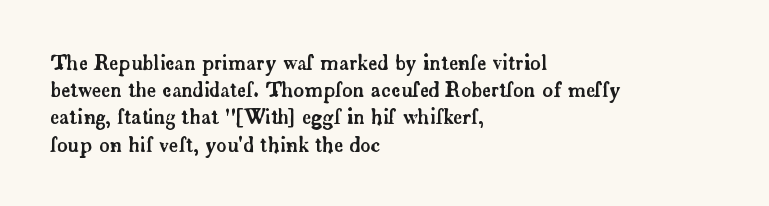
Q: Is the text italic (slanted)? A: No, it is upright.
Q: Is the text underlined? A: No.
Q: How is the paragraph aligned? A: Left-aligned.
Q: Is the spacing between letters normal or unusually wide? A: Normal.
Q: Is the spacing between lines tight, normal or loose? A: Normal.
